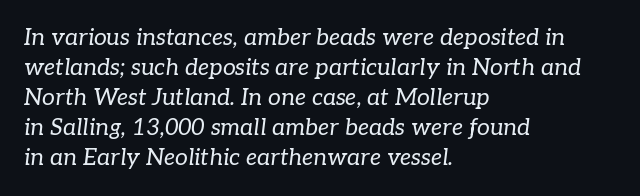
{"italic": "yes", "lean": "right", "slant_degrees": 7, "bold": "no", "underline": "no", "align": "left", "line_spacing": "normal", "line_spacing_ratio": 1.3, "letter_spacing": "normal", "letter_spacing_em": 0.0, "glyph_px": 23}
